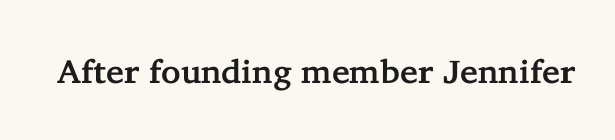
What stands out about the letter spacing? Nothing — it is the standard amount. Note the varied advance widths — an 'i' is clearly narrower than an 'm'. A clean baseline with only descenders dipping below it. Regarding serifs, this sample has them. If you drew a line through each stem, it would be perfectly vertical.
